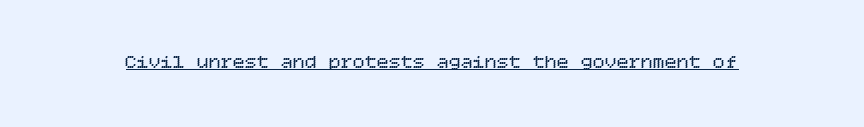
Between one letter and the next there's only the usual sliver of space. A roman cut, with each character standing at attention. The rendered words wear a rule along their underside. Heaviness? Minimal to ordinary, like unemphasized prose.
